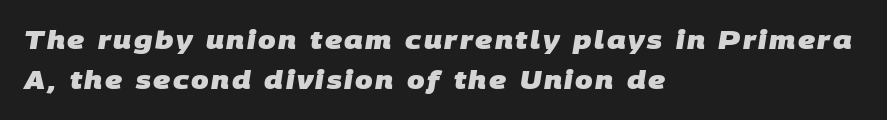
The image shows 25 px bold type; set left-aligned, normal line spacing (1.62x), not underlined.
